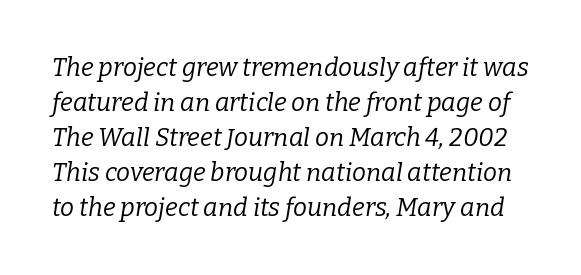
The image shows 25 px text type, italic (leaning right); set normal line spacing (1.4x), normal letter spacing, not underlined.
